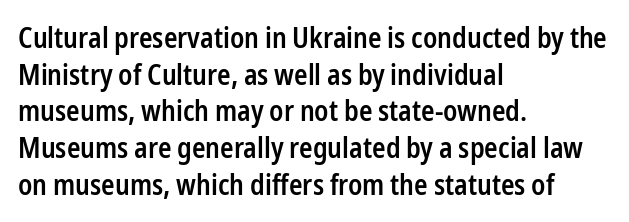
{"serif": "no", "italic": "no", "bold": "semi", "weight": "semibold", "width": "condensed", "stroke_contrast": "low", "x_height": "medium", "monospaced": "no", "underline": "no", "align": "left", "line_spacing": "normal", "line_spacing_ratio": 1.31, "letter_spacing": "normal", "letter_spacing_em": 0.0, "glyph_px": 28}
